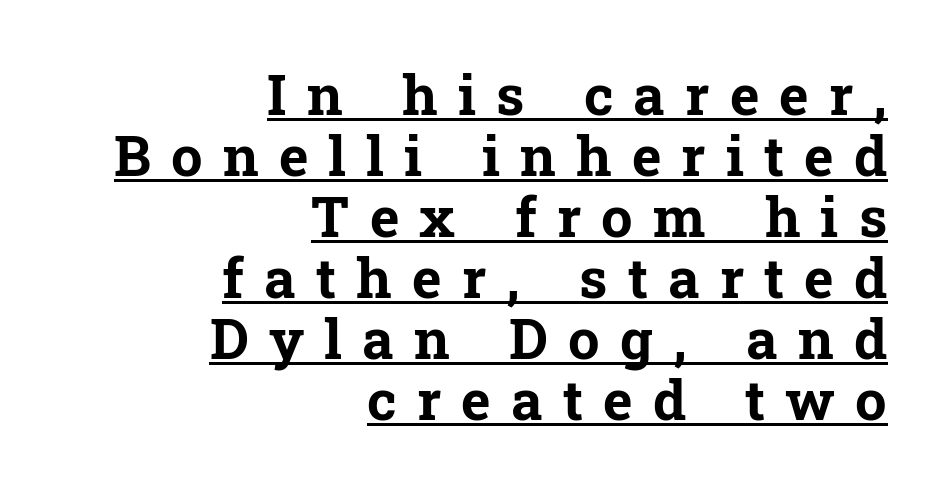
The image shows 56 px bold serif type, upright; set right-aligned, tight line spacing (1.09x), unusually wide letter spacing (+0.36 em), underlined; low stroke contrast and a medium x-height.
